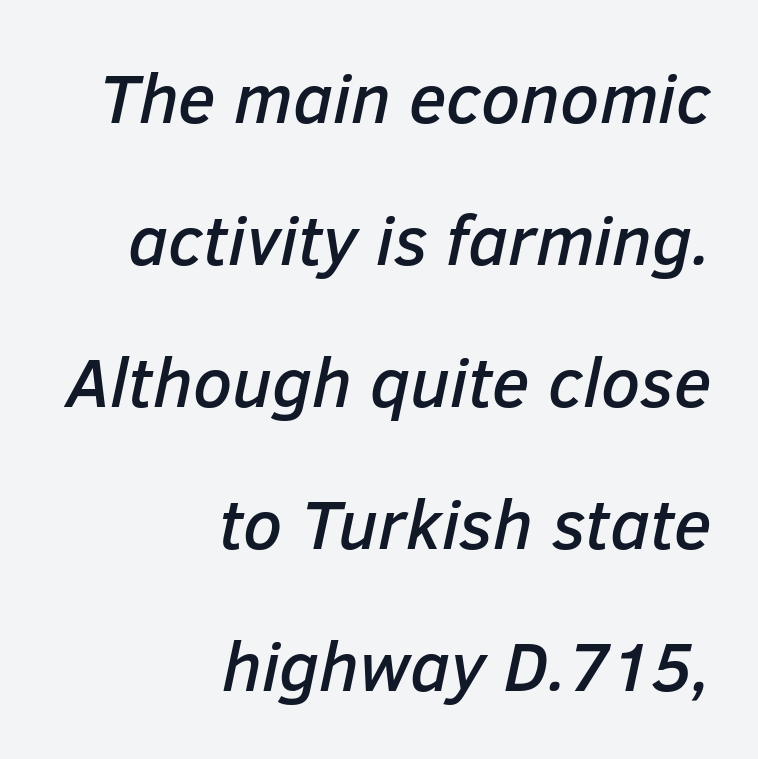
{"italic": "yes", "lean": "right", "slant_degrees": 12, "width": "normal", "stroke_contrast": "low", "x_height": "medium", "monospaced": "no", "underline": "no", "align": "right", "line_spacing": "loose", "line_spacing_ratio": 2.03, "letter_spacing": "normal", "letter_spacing_em": 0.0, "glyph_px": 70}
